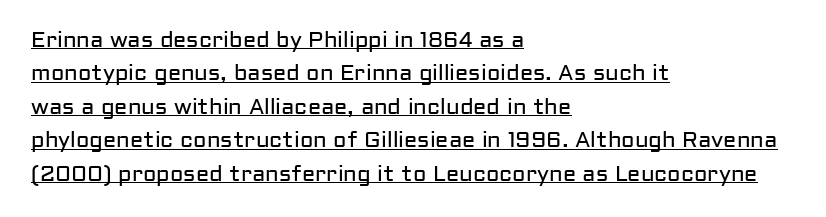
Q: Is the text bold? A: No.
Q: Is the text italic (slanted)? A: No, it is upright.
Q: Is the text underlined? A: Yes.
Q: How is the paragraph aligned? A: Left-aligned.
Q: Is the spacing between letters normal or unusually wide? A: Normal.
Q: Is the spacing between lines tight, normal or loose? A: Normal.
